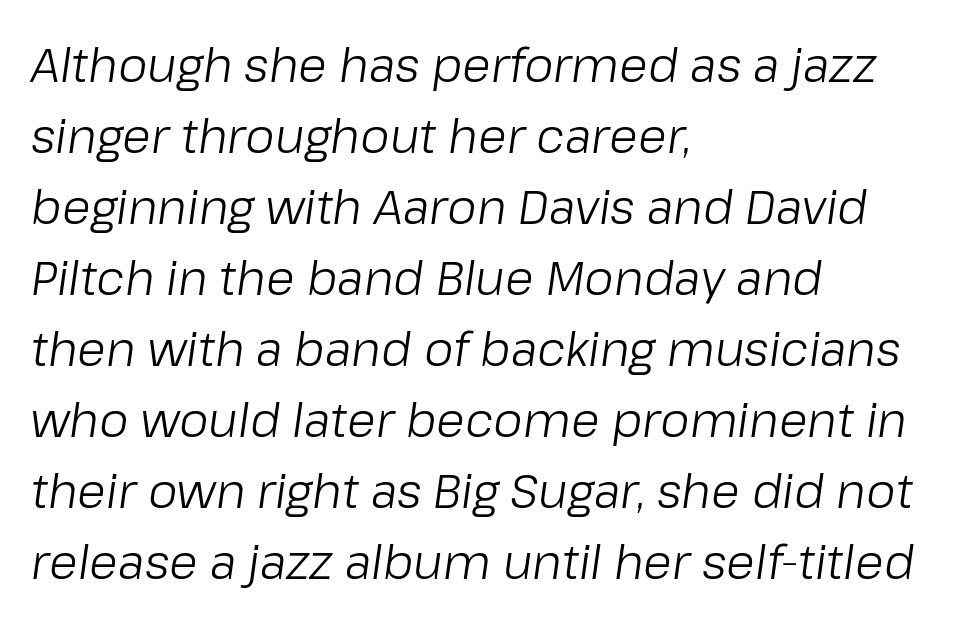
{"italic": "yes", "lean": "right", "slant_degrees": 8, "bold": "no", "weight": "light", "width": "normal", "stroke_contrast": "low", "x_height": "medium", "monospaced": "no", "underline": "no", "align": "left", "line_spacing": "normal", "line_spacing_ratio": 1.51, "letter_spacing": "normal", "letter_spacing_em": 0.0, "glyph_px": 47}
